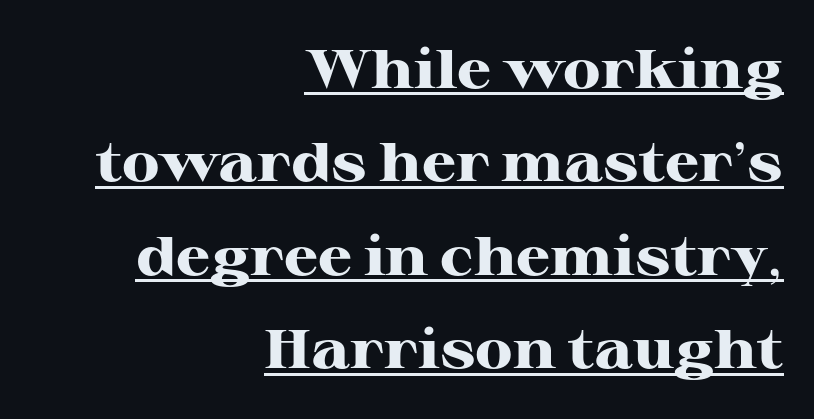
As a designer I'd log this as weight 700, bold. Spacing verdict: proportional, widths tailored to each character. A rule runs beneath these lines of type. Typographically, this falls in the serif category.
